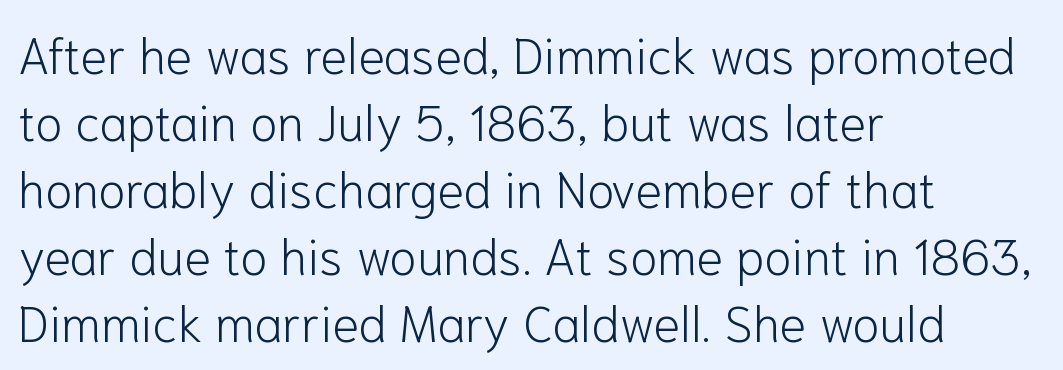
The image shows 50 px light sans-serif type, upright; set left-aligned, normal line spacing (1.34x), normal letter spacing, not underlined; low stroke contrast and a medium x-height.
